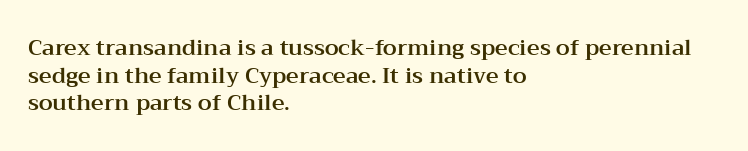
Q: Is the text italic (slanted)? A: No, it is upright.
Q: Is the text underlined? A: No.
Q: How is the paragraph aligned? A: Left-aligned.
Q: Is the spacing between letters normal or unusually wide? A: Normal.
Q: Is the spacing between lines tight, normal or loose? A: Normal.
